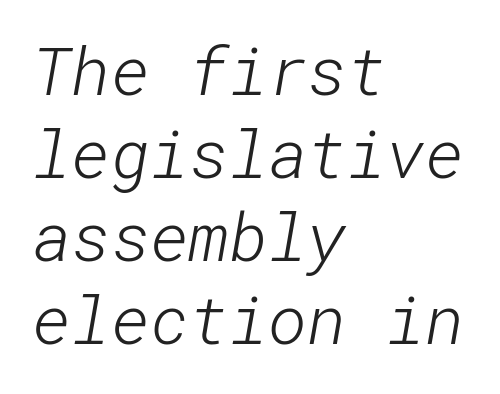
The image shows 67 px light sans-serif type; set left-aligned, line spacing 1.24x, normal letter spacing, not underlined; low stroke contrast and a medium x-height.
